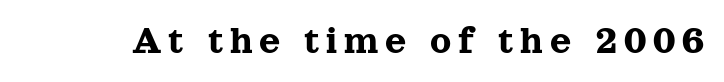
Q: Is the text italic (slanted)? A: No, it is upright.
Q: Is the typeface a serif or a sans-serif typeface? A: Serif.
Q: Is the text underlined? A: No.
Q: Width (condensed, normal, or wide)? A: Normal.
Q: x-height? A: Medium.
Q: Monospaced? A: No.
